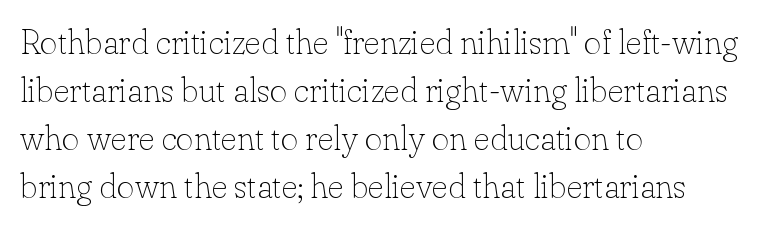
The image shows 34 px thin serif type, upright; set left-aligned, normal line spacing (1.41x), normal letter spacing, not underlined; low stroke contrast and a small x-height.
